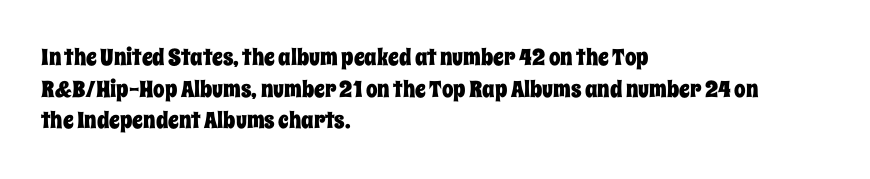
The letterforms sit shoulder to shoulder at normal distance. The paragraph has a hard left edge and a soft right edge. A clean baseline with only descenders dipping below it. No italicization has been applied; the sample stays upright.
